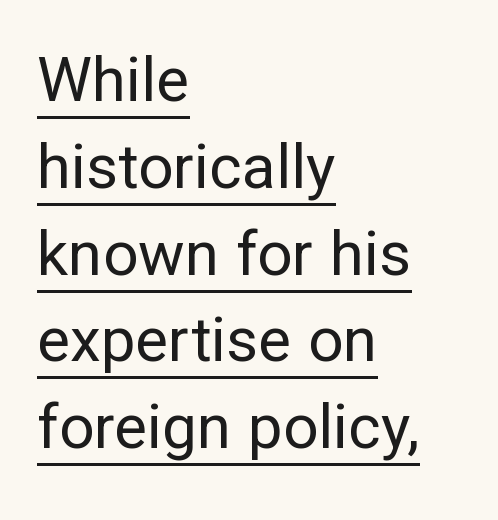
The image shows 62 px regular-weight sans-serif type, upright; set left-aligned, normal line spacing (1.4x), normal letter spacing, underlined; low stroke contrast and a medium x-height.
